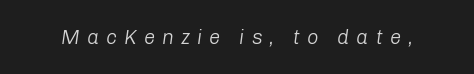
Q: Is the text bold? A: No.
Q: Is the text italic (slanted)? A: Yes, it leans right by about 8 degrees.
Q: Is the text underlined? A: No.
Q: Is the spacing between letters normal or unusually wide? A: Unusually wide.
